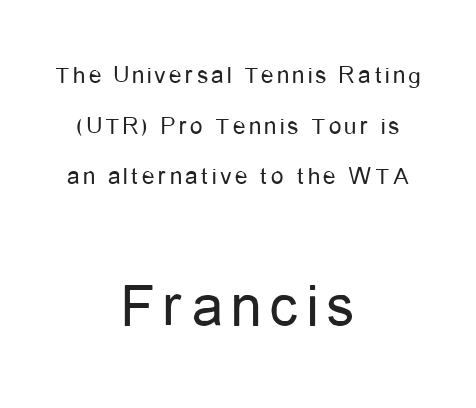
{"serif": "no", "italic": "no", "bold": "no", "weight": "regular", "width": "condensed", "stroke_contrast": "low", "x_height": "medium", "monospaced": "no", "underline": "no", "align": "center", "line_spacing": "loose", "line_spacing_ratio": 2.03, "larger_block": "second", "size_ratio": 2.48, "glyph_px": 62}
